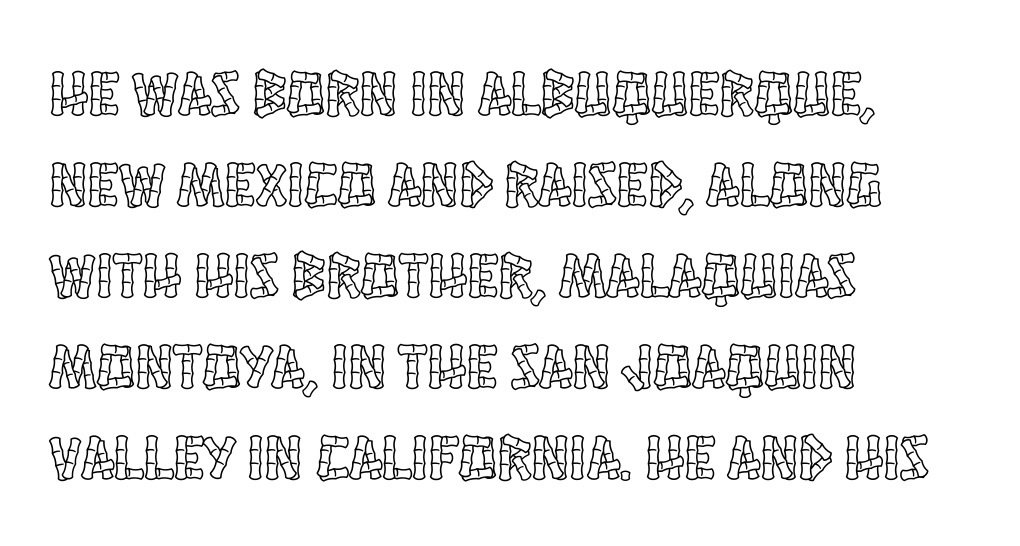
Q: Is the text italic (slanted)? A: No, it is upright.
Q: Is the text underlined? A: No.
Q: How is the paragraph aligned? A: Left-aligned.
Q: Is the spacing between letters normal or unusually wide? A: Normal.
Q: Is the spacing between lines tight, normal or loose? A: Normal.
Q: Width (condensed, normal, or wide)? A: Condensed.
Q: x-height? A: Large.
Q: Monospaced? A: No.
